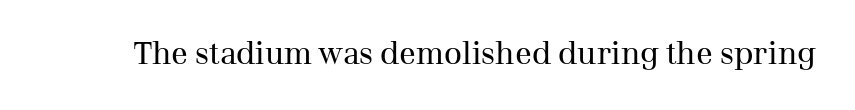
The image shows 31 px regular-weight serif type, upright; set normal letter spacing, not underlined; medium stroke contrast and a medium x-height.
